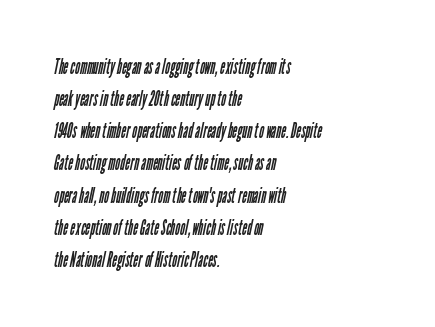
{"bold": "no", "underline": "no", "align": "left", "line_spacing": "normal", "line_spacing_ratio": 1.53, "letter_spacing": "normal", "letter_spacing_em": 0.0, "glyph_px": 21}
